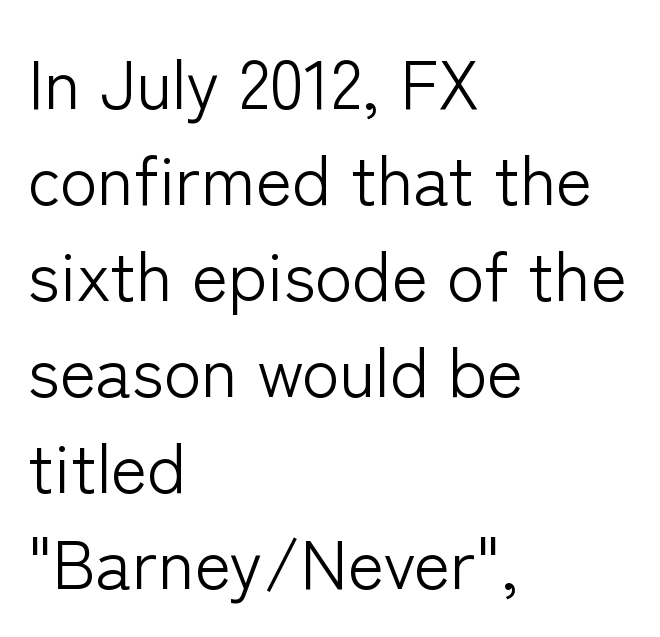
Short and long lines alike share a common starting point at left. Words float on clear page, feet unadorned. Reading down the column, the eye jumps a familiar distance to each next line. The letters stand straight up with perfectly vertical stems. Nothing heavy about these letters — not bold at all.
